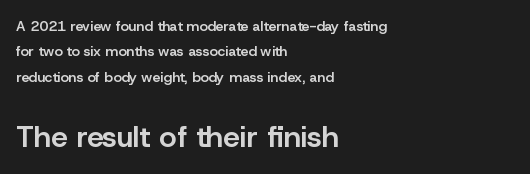
The image shows 30 px semibold sans-serif type, upright; set left-aligned, line spacing 1.81x, normal letter spacing, not underlined; the second (bottom) block is 2.14x larger; low stroke contrast and a medium x-height.
